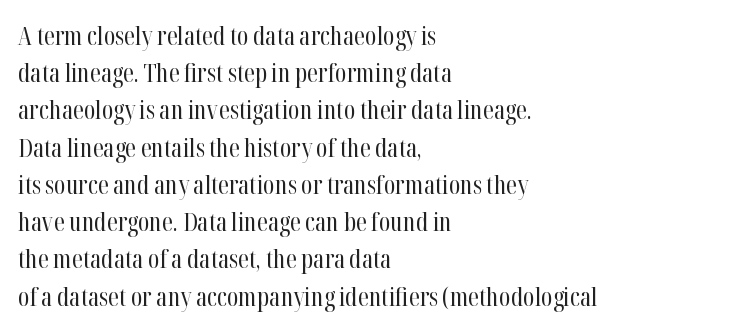
The image shows 25 px text type, upright; set left-aligned, normal line spacing (1.49x), normal letter spacing, not underlined.
